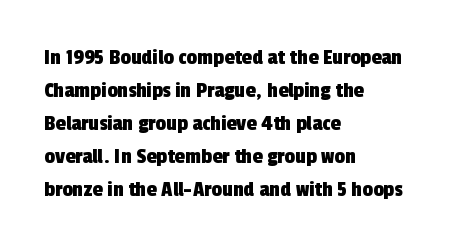
A clean baseline with only descenders dipping below it. This sample is left-justified, so line endings fall wherever the words run out. Leading matches the norm, producing a regular column. A typesetter would call this zero additional tracking.
